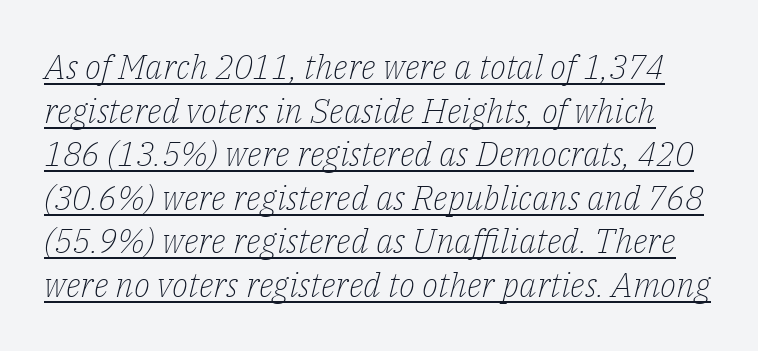
The image shows 34 px light serif type, italic (leaning right); set normal line spacing (1.28x), normal letter spacing, underlined; low stroke contrast and a medium x-height.
